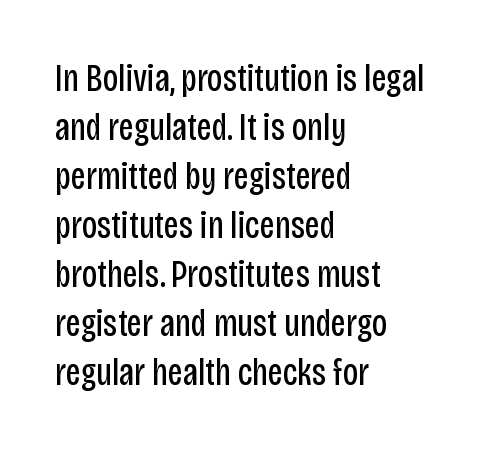
{"serif": "no", "italic": "no", "bold": "no", "weight": "regular", "width": "condensed", "stroke_contrast": "low", "x_height": "large", "monospaced": "no", "underline": "no", "align": "left", "line_spacing": "normal", "line_spacing_ratio": 1.29, "letter_spacing": "normal", "letter_spacing_em": 0.0, "glyph_px": 38}
